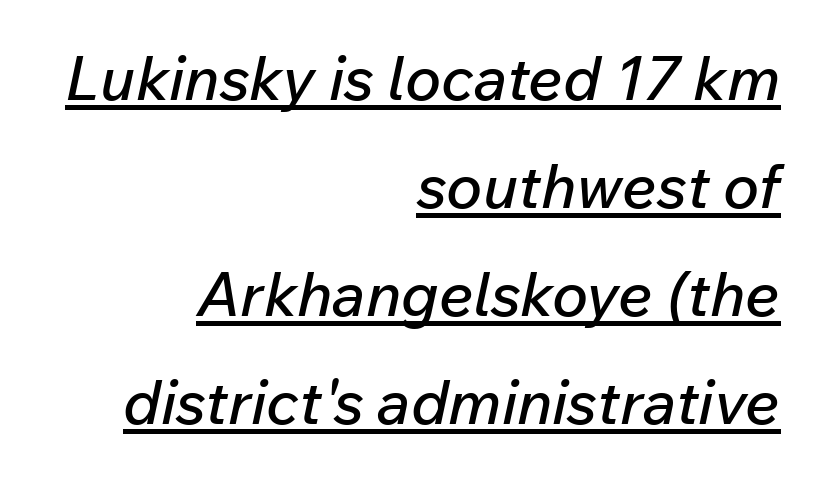
Q: Is the text italic (slanted)? A: Yes, it leans right by about 12 degrees.
Q: Is the text underlined? A: Yes.
Q: How is the paragraph aligned? A: Right-aligned.
Q: Is the spacing between letters normal or unusually wide? A: Normal.
Q: Width (condensed, normal, or wide)? A: Normal.
Q: Stroke contrast? A: Low.
Q: x-height? A: Medium.
Q: Monospaced? A: No.
